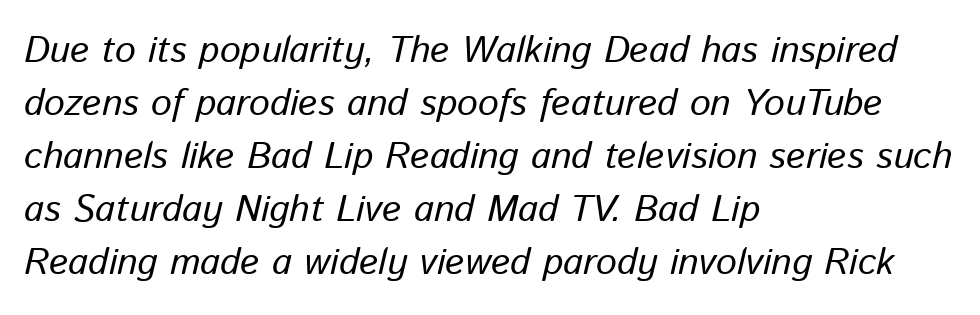
The image shows 37 px text type, italic (leaning right); set left-aligned, normal line spacing (1.43x), normal letter spacing, not underlined; low stroke contrast and a medium x-height.
